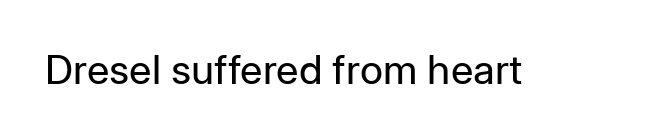
The image shows 40 px regular-weight sans-serif type, upright; set normal letter spacing, not underlined; low stroke contrast and a medium x-height.
